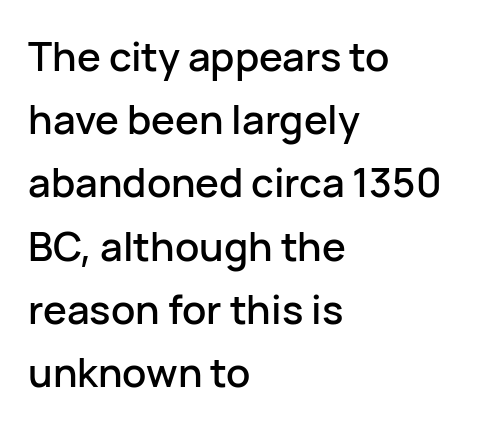
Q: Is the text italic (slanted)? A: No, it is upright.
Q: Is the typeface a serif or a sans-serif typeface? A: Sans-serif.
Q: Is the text underlined? A: No.
Q: How is the paragraph aligned? A: Left-aligned.
Q: Is the spacing between letters normal or unusually wide? A: Normal.
Q: Is the spacing between lines tight, normal or loose? A: Normal.
Q: Width (condensed, normal, or wide)? A: Normal.
Q: Stroke contrast? A: Low.
Q: x-height? A: Medium.
Q: Monospaced? A: No.
